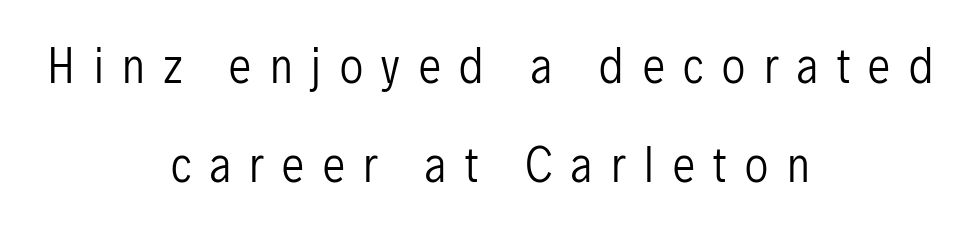
The type sits square on the baseline with zero lean. Is this a fixed-width face? No — the glyphs have proportional, varying widths. The rendering shows plain stroke endings on the letterforms — a sans-serif design. The string is rendered with underlining switched off. Think standard paragraph weight, or any step lighter than that.
